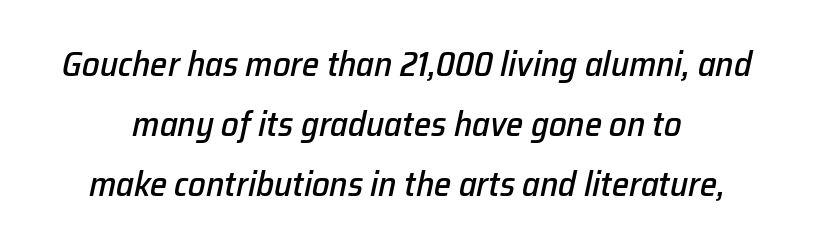
The image shows 35 px text type, italic (leaning right); set line spacing 1.72x, normal letter spacing, not underlined; low stroke contrast and a medium x-height.
